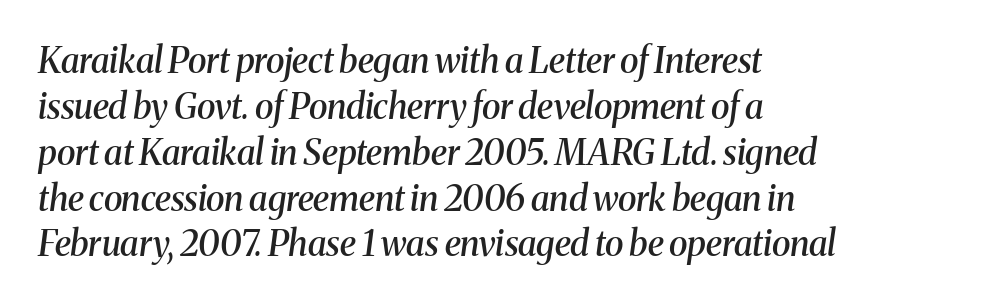
A typesetter would call this proportional, since set widths differ per character. Here the glyphs are tracked normally, forming tight word shapes. Descenders are the only things crossing below the line. Regarding serifs, this sample has them. A semibold gives these letters moderate extra thickness, short of bold. An italicized treatment has been applied to the whole sample.
